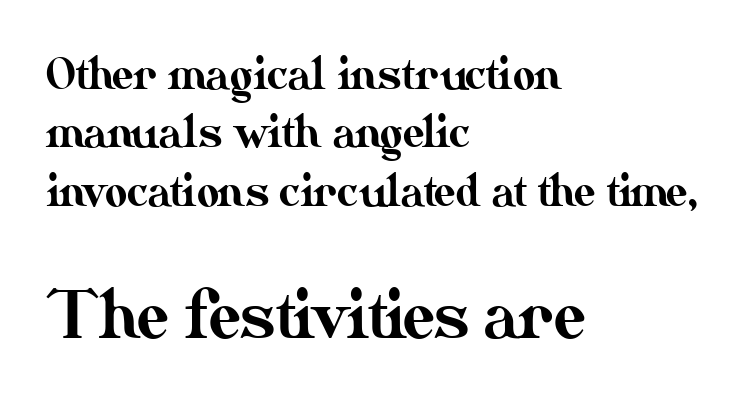
Anything drawn beneath the words? Only blank space. Caption: multi-line text, flush left, ragged right. The letters stand straight up with perfectly vertical stems. The rows are spaced the way most documents space them. How are the letters spaced? Ordinarily, with no added tracking. The later block is typeset at a bigger size than the earlier block.
